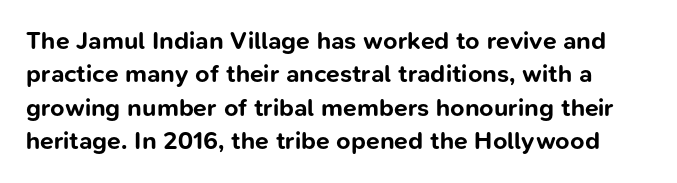
These lines carry a lot of weight — the face is fully bold. Lines of text with bare space underneath. Does the lettering tilt? It doesn't — this is upright. The rendering uses a moderate line-height, typical for paragraphs. Characters follow at the spacing the type designer built in.
